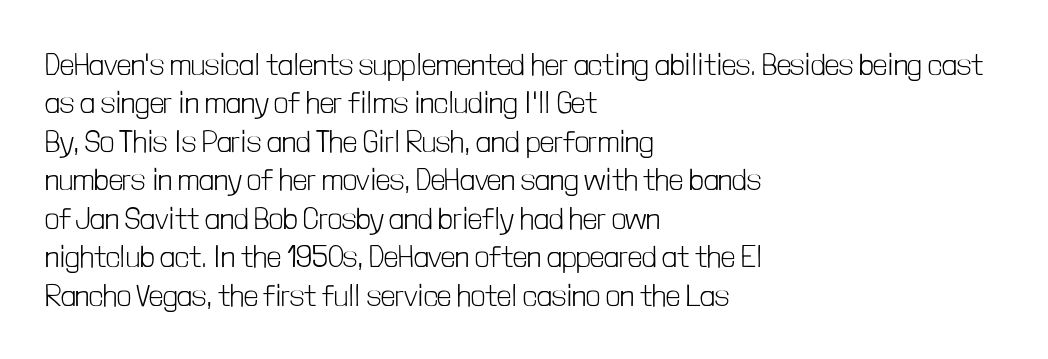
The image shows 31 px light, condensed sans-serif type, upright; set left-aligned, line spacing 1.24x, normal letter spacing, not underlined; low stroke contrast and a medium x-height.
